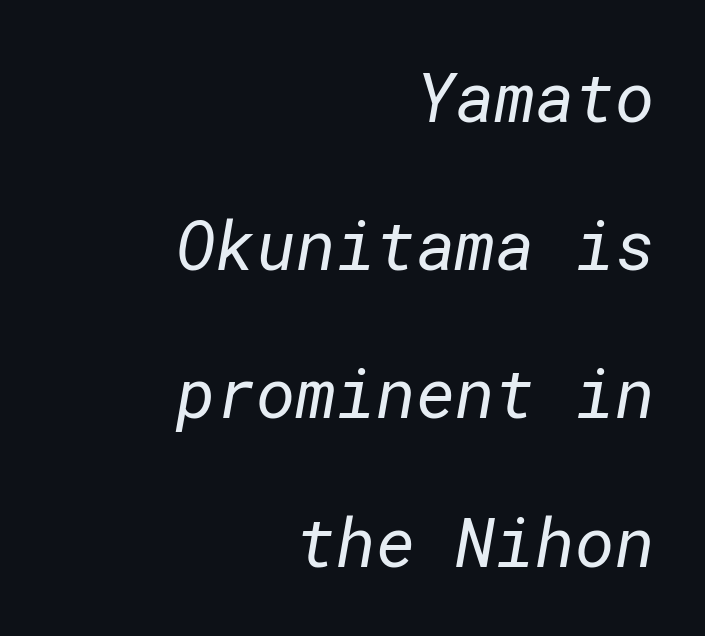
The image shows 68 px regular-weight sans-serif type; set right-aligned, loose line spacing (2.18x), normal letter spacing, not underlined; low stroke contrast and a medium x-height.
